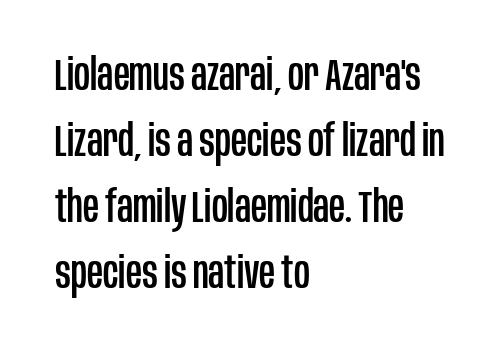
Visually the block forms a straight wall on the left and a jagged coastline on the right. This rendering leaves character spacing at its baseline value. I'd call this a sans setting — the letters go barefoot. In terms of posture, this sample is upright.
